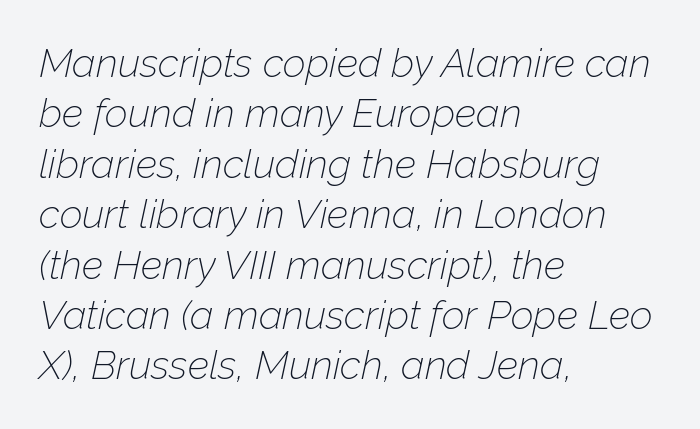
The passage shown is not bold in any degree. The axis of the letterforms is tilted away from vertical. The lines are quadded left. Honestly, the row spacing looks completely unremarkable. The area under the type is left untouched. Is this a fixed-width face? No — the glyphs have proportional, varying widths.
